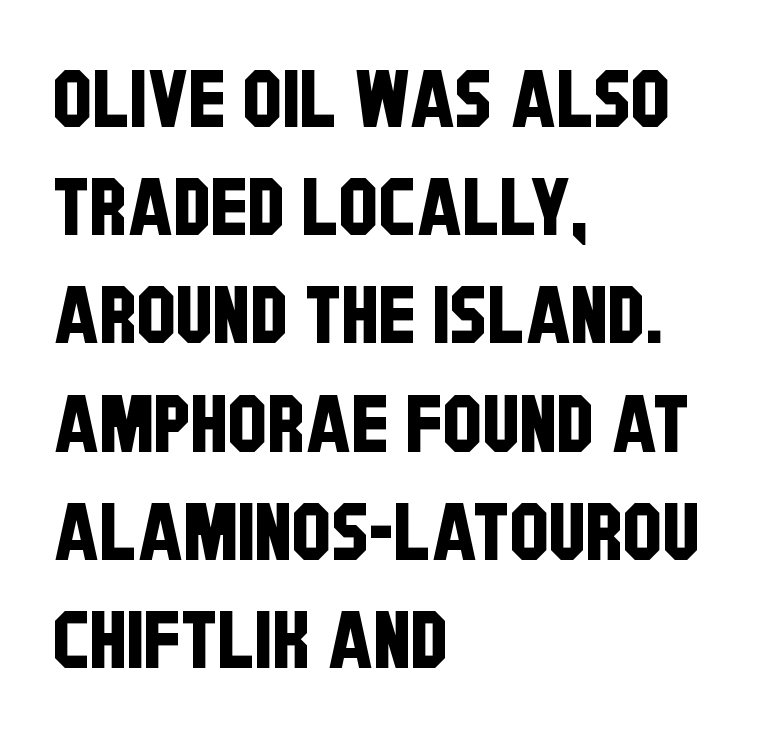
The image shows 79 px condensed sans-serif type; set left-aligned, normal line spacing (1.37x), normal letter spacing, not underlined; low stroke contrast and a large x-height.
